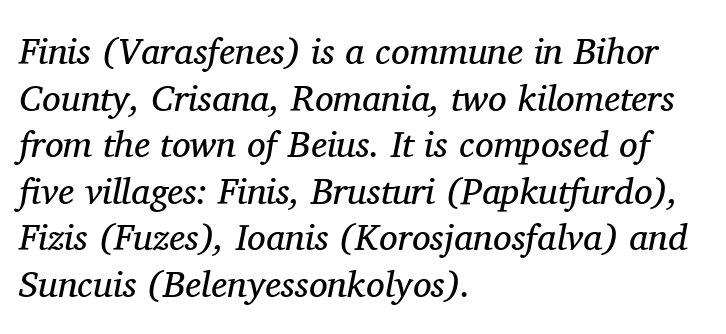
{"serif": "yes", "italic": "yes", "lean": "right", "slant_degrees": 11, "bold": "no", "weight": "regular", "width": "normal", "stroke_contrast": "medium", "x_height": "medium", "monospaced": "no", "underline": "no", "align": "left", "line_spacing": "normal", "line_spacing_ratio": 1.26, "letter_spacing": "normal", "letter_spacing_em": 0.0, "glyph_px": 37}
